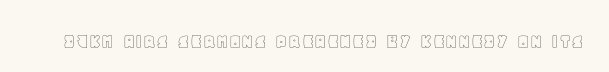
Tall strokes in this sample are plumb rather than angled. Short note: letters normally spaced. Lines of text with bare space underneath.
